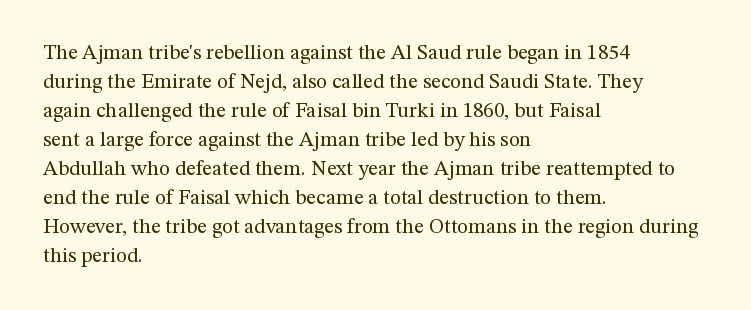
Q: Is the text bold? A: No.
Q: Is the text italic (slanted)? A: No, it is upright.
Q: Is the text underlined? A: No.
Q: How is the paragraph aligned? A: Left-aligned.
Q: Is the spacing between letters normal or unusually wide? A: Normal.
Q: Is the spacing between lines tight, normal or loose? A: Normal.
